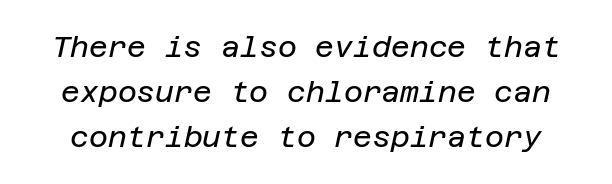
{"italic": "yes", "lean": "right", "slant_degrees": 12, "bold": "no", "weight": "regular", "width": "normal", "stroke_contrast": "low", "x_height": "large", "underline": "no", "line_spacing": "normal", "line_spacing_ratio": 1.56, "letter_spacing": "normal", "letter_spacing_em": 0.0, "glyph_px": 29}
